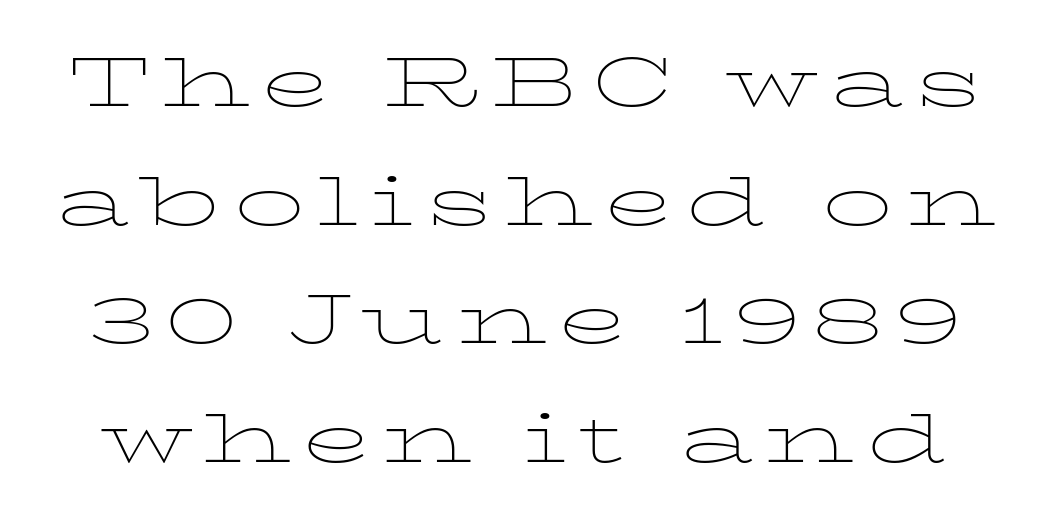
Weight class: somewhere from thin through regular. Style check: upright. The designer went with a serif here, giving each stem small feet. Looks like regular typesetting: each glyph gets only the width it needs. Each row of text sits above clean, open space.
